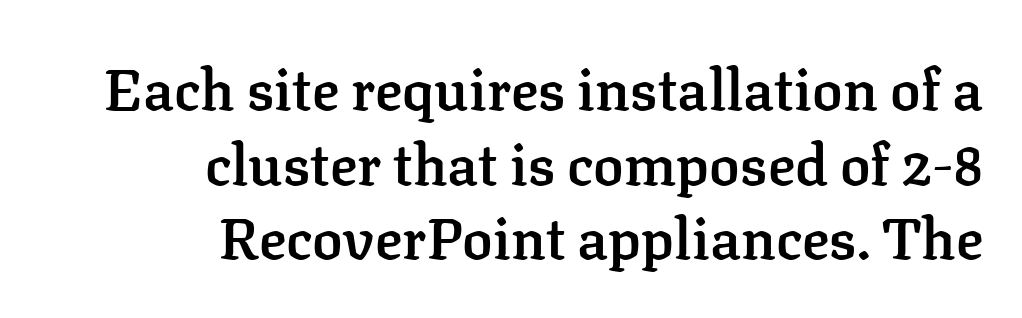
Q: Is the text bold? A: Semi-bold.
Q: Is the text italic (slanted)? A: No, it is upright.
Q: Is the typeface a serif or a sans-serif typeface? A: Serif.
Q: Is the text underlined? A: No.
Q: How is the paragraph aligned? A: Right-aligned.
Q: Is the spacing between letters normal or unusually wide? A: Normal.
Q: Is the spacing between lines tight, normal or loose? A: Normal.
Q: Width (condensed, normal, or wide)? A: Normal.
Q: Stroke contrast? A: Low.
Q: x-height? A: Medium.
Q: Monospaced? A: No.
